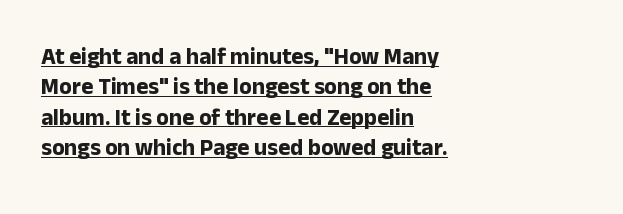
Q: Is the text bold? A: Yes.
Q: Is the text italic (slanted)? A: No, it is upright.
Q: Is the text underlined? A: Yes.
Q: How is the paragraph aligned? A: Left-aligned.
Q: Is the spacing between letters normal or unusually wide? A: Normal.
Q: Is the spacing between lines tight, normal or loose? A: Normal.
